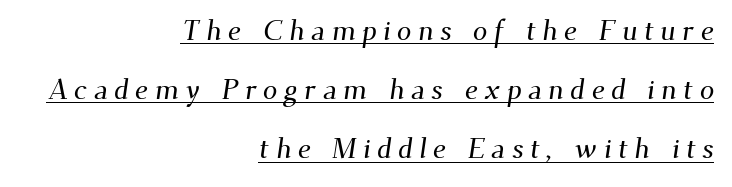
{"serif": "yes", "width": "normal", "stroke_contrast": "medium", "x_height": "small", "monospaced": "no", "underline": "yes", "align": "right", "line_spacing": "loose", "line_spacing_ratio": 2.04, "letter_spacing": "wide", "letter_spacing_em": 0.22, "glyph_px": 29}
